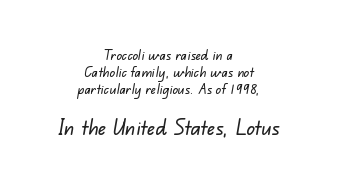
Rule under the text: the space is simply empty. The letters in the lower block stand taller than those in the block above. In terms of letterspacing, this is plain default setting. Typeset on center — no edge is straight.
